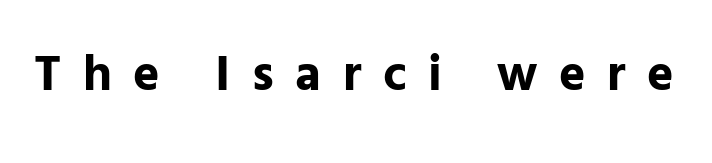
The font family rendered here belongs to the sans-serif group. The tracking jumps out immediately: characters are airy and widely separated. Character widths vary here, with narrow letters taking less room than wide ones. The strip under each line holds only bare page. Is there any slant? The stems are plumb.
